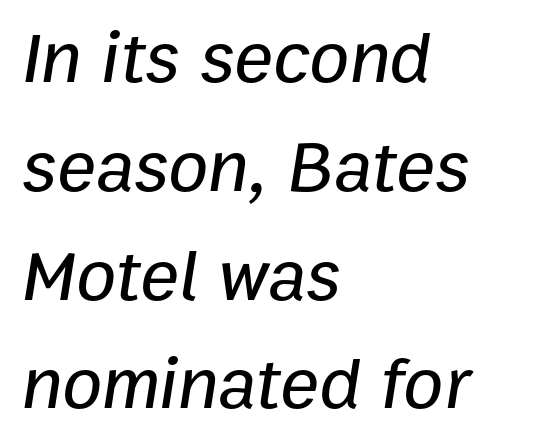
{"italic": "yes", "lean": "right", "slant_degrees": 9, "width": "normal", "stroke_contrast": "low", "x_height": "medium", "monospaced": "no", "underline": "no", "align": "left", "line_spacing": "normal", "line_spacing_ratio": 1.49, "letter_spacing": "normal", "letter_spacing_em": 0.0, "glyph_px": 73}
